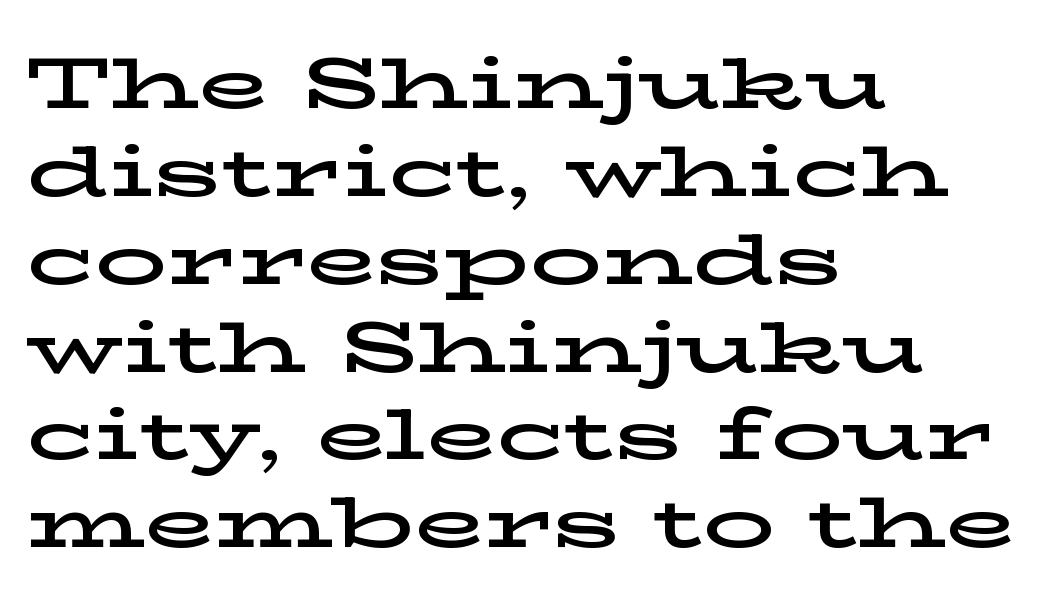
Q: Is the text italic (slanted)? A: No, it is upright.
Q: Is the typeface a serif or a sans-serif typeface? A: Serif.
Q: Is the text underlined? A: No.
Q: How is the paragraph aligned? A: Left-aligned.
Q: Is the spacing between letters normal or unusually wide? A: Normal.
Q: Width (condensed, normal, or wide)? A: Wide.
Q: Stroke contrast? A: Low.
Q: x-height? A: Medium.
Q: Monospaced? A: No.
